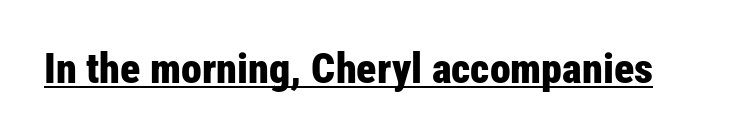
The image shows 42 px bold, condensed sans-serif type, upright; set normal letter spacing, underlined; low stroke contrast and a medium x-height.
